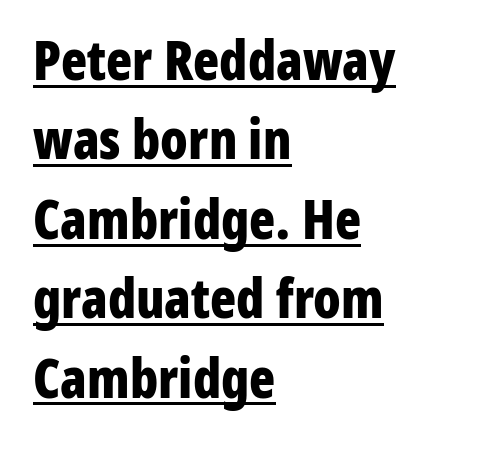
In terms of letterspacing, this is plain default setting. Does a line run under the words? Yes, clearly. Rendered with straight, roman letterforms. Interline gaps are of average width in this sample.
